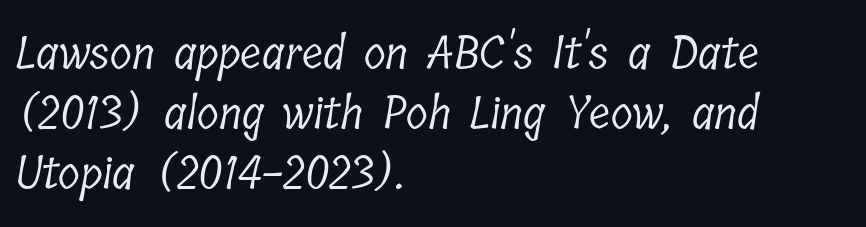
Does the leading feel generous? No, just average. No extra tracking has been applied to these lines. One-word summary of the alignment: left. Letters rest on an invisible, unmarked baseline. Is the type heavy? It reads as light-to-regular instead. Each letter keeps its own natural width here, so spacing adapts to shape.
